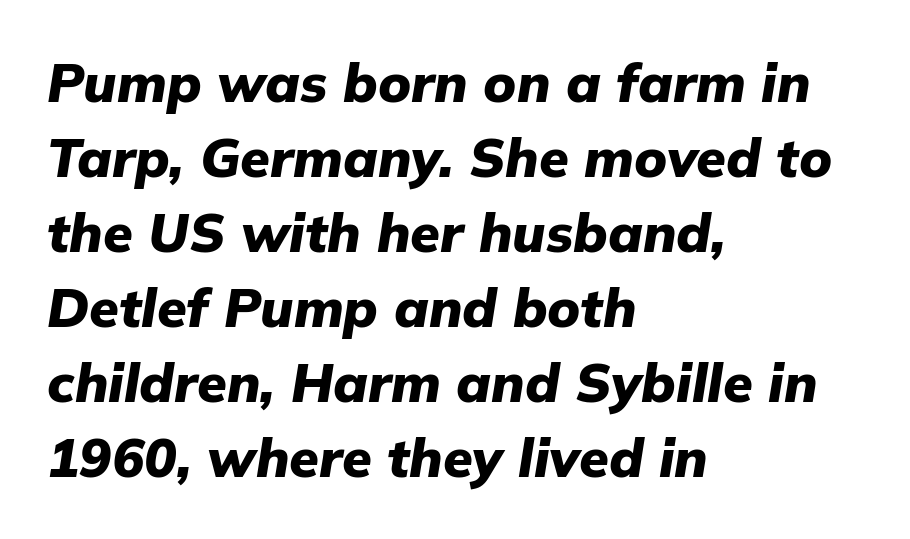
There is no visible air inserted between adjacent glyphs. Characters are canted at an angle relative to the baseline's perpendicular. Nobody drew a line under any word here. Is this a fixed-width face? No — the glyphs have proportional, varying widths.
